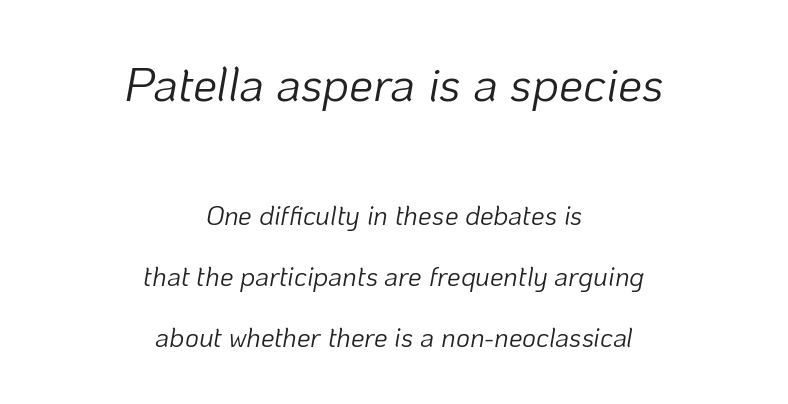
Q: Is the text bold? A: No.
Q: Is the text italic (slanted)? A: Yes, it leans right by about 10 degrees.
Q: Is the text underlined? A: No.
Q: How is the paragraph aligned? A: Centered.
Q: Is the spacing between letters normal or unusually wide? A: Normal.
Q: Is the spacing between lines tight, normal or loose? A: Loose.
Q: Which block of text is set in a larger size, the first (top) or the second (bottom)? A: The first (top) one.
Q: Width (condensed, normal, or wide)? A: Normal.
Q: Stroke contrast? A: Low.
Q: x-height? A: Medium.
Q: Monospaced? A: No.
